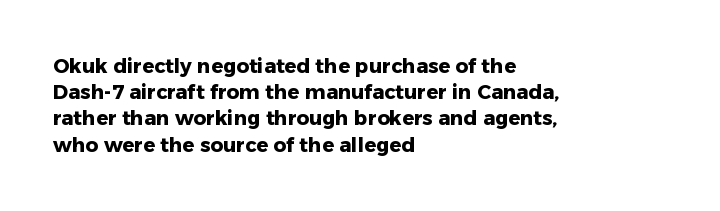
{"italic": "no", "bold": "yes", "underline": "no", "align": "left", "line_spacing": "normal", "line_spacing_ratio": 1.31, "letter_spacing": "normal", "letter_spacing_em": 0.0, "glyph_px": 20}
